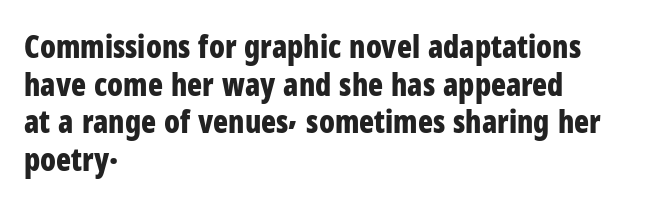
Q: Is the text bold? A: Yes.
Q: Is the text italic (slanted)? A: No, it is upright.
Q: Is the typeface a serif or a sans-serif typeface? A: Sans-serif.
Q: Is the text underlined? A: No.
Q: How is the paragraph aligned? A: Left-aligned.
Q: Is the spacing between letters normal or unusually wide? A: Normal.
Q: Width (condensed, normal, or wide)? A: Condensed.
Q: Stroke contrast? A: Low.
Q: x-height? A: Medium.
Q: Monospaced? A: No.
